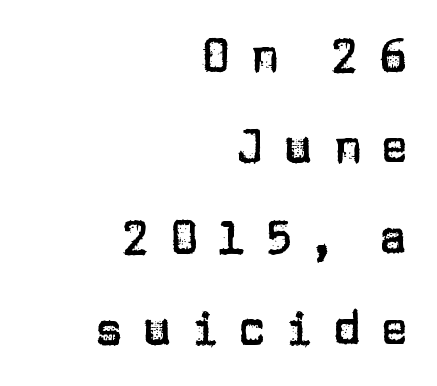
The image shows 46 px sans-serif type, upright; set right-aligned, loose line spacing (1.98x), unusually wide letter spacing (+0.43 em), not underlined; low stroke contrast and a large x-height.
